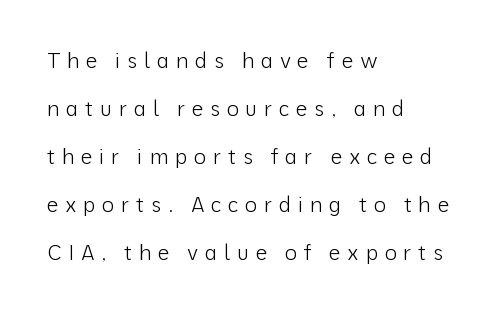
The image shows 21 px text type, upright; set left-aligned, loose line spacing (2.28x), unusually wide letter spacing (+0.31 em), not underlined.
